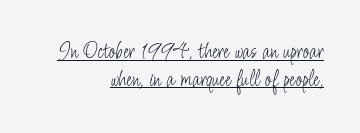
Q: Is the text bold? A: No.
Q: Is the text italic (slanted)? A: Yes.
Q: Is the text underlined? A: Yes.
Q: How is the paragraph aligned? A: Right-aligned.
Q: Is the spacing between letters normal or unusually wide? A: Normal.
Q: Is the spacing between lines tight, normal or loose? A: Tight.
